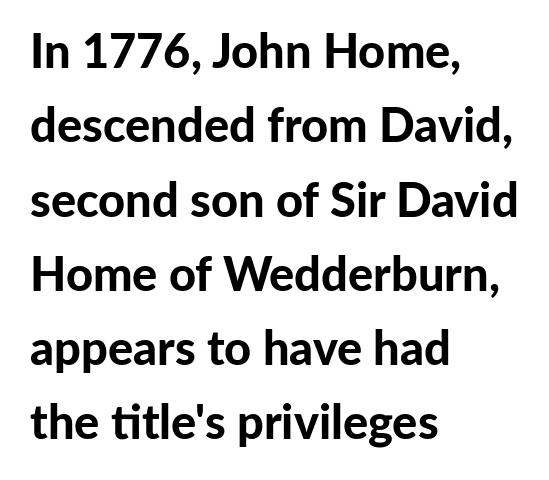
Q: Is the text bold? A: Yes.
Q: Is the text italic (slanted)? A: No, it is upright.
Q: Is the typeface a serif or a sans-serif typeface? A: Sans-serif.
Q: Is the text underlined? A: No.
Q: How is the paragraph aligned? A: Left-aligned.
Q: Is the spacing between letters normal or unusually wide? A: Normal.
Q: Is the spacing between lines tight, normal or loose? A: Normal.
Q: Width (condensed, normal, or wide)? A: Normal.
Q: Stroke contrast? A: Low.
Q: x-height? A: Medium.
Q: Monospaced? A: No.
